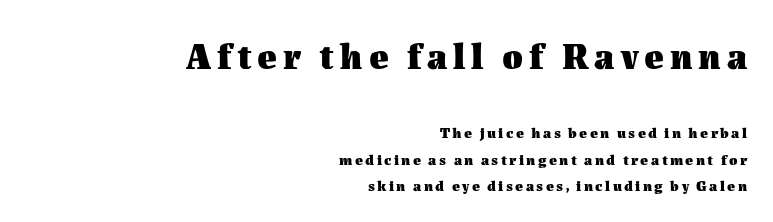
The image shows 37 px heavy type, upright; set right-aligned, line spacing 1.75x, not underlined; the first (top) block is 2.47x larger; medium stroke contrast and a medium x-height.
